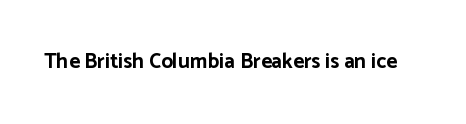
{"italic": "no", "bold": "yes", "underline": "no", "letter_spacing": "normal", "letter_spacing_em": 0.0, "glyph_px": 21}
